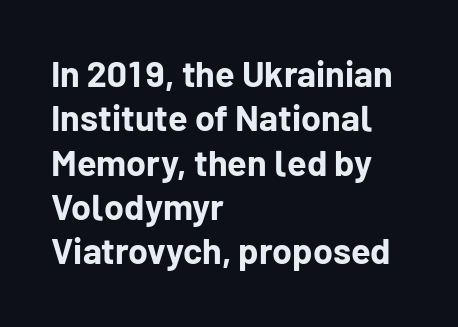
Q: Is the text bold? A: Yes.
Q: Is the text italic (slanted)? A: No, it is upright.
Q: Is the typeface a serif or a sans-serif typeface? A: Sans-serif.
Q: Is the text underlined? A: No.
Q: How is the paragraph aligned? A: Left-aligned.
Q: Is the spacing between letters normal or unusually wide? A: Normal.
Q: Width (condensed, normal, or wide)? A: Normal.
Q: Stroke contrast? A: Low.
Q: x-height? A: Medium.
Q: Monospaced? A: No.
